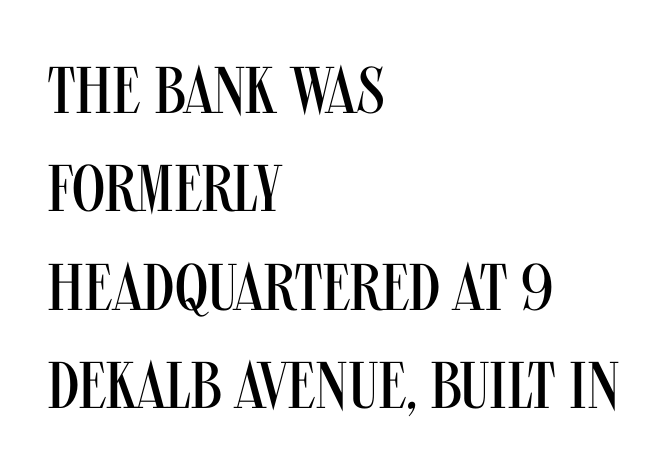
The image shows 66 px regular-weight, condensed sans-serif type, upright; set left-aligned, normal line spacing (1.49x), normal letter spacing, not underlined; medium stroke contrast and a large x-height.
